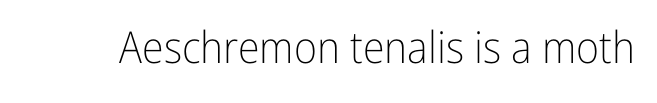
Q: Is the text bold? A: No.
Q: Is the text italic (slanted)? A: No, it is upright.
Q: Is the typeface a serif or a sans-serif typeface? A: Sans-serif.
Q: Is the text underlined? A: No.
Q: Is the spacing between letters normal or unusually wide? A: Normal.
Q: Width (condensed, normal, or wide)? A: Condensed.
Q: Stroke contrast? A: Low.
Q: x-height? A: Medium.
Q: Monospaced? A: No.
